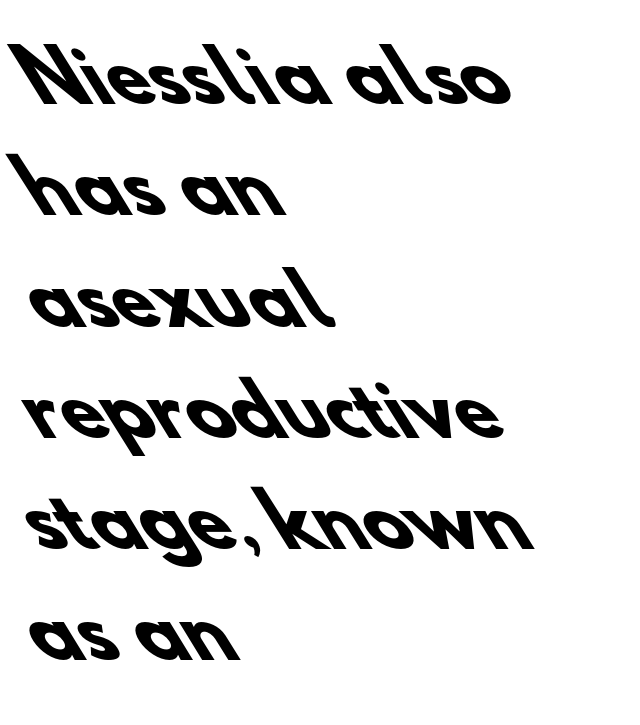
Q: Is the text bold? A: Yes.
Q: Is the typeface a serif or a sans-serif typeface? A: Sans-serif.
Q: Is the text underlined? A: No.
Q: How is the paragraph aligned? A: Left-aligned.
Q: Is the spacing between letters normal or unusually wide? A: Normal.
Q: Is the spacing between lines tight, normal or loose? A: Normal.
Q: Width (condensed, normal, or wide)? A: Normal.
Q: Stroke contrast? A: Low.
Q: x-height? A: Small.
Q: Monospaced? A: No.
